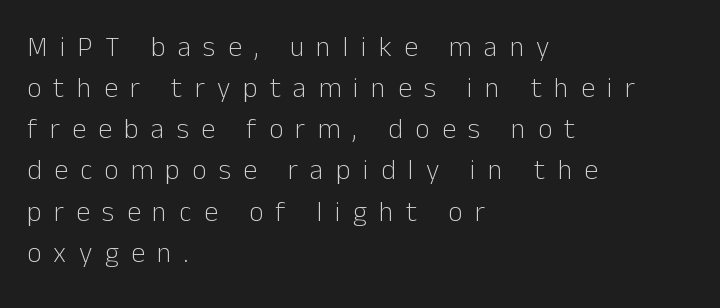
Q: Is the text bold? A: No.
Q: Is the text italic (slanted)? A: No, it is upright.
Q: Is the typeface a serif or a sans-serif typeface? A: Sans-serif.
Q: Is the text underlined? A: No.
Q: How is the paragraph aligned? A: Left-aligned.
Q: Is the spacing between letters normal or unusually wide? A: Unusually wide.
Q: Is the spacing between lines tight, normal or loose? A: Normal.
Q: Width (condensed, normal, or wide)? A: Normal.
Q: Stroke contrast? A: Low.
Q: x-height? A: Medium.
Q: Monospaced? A: No.
